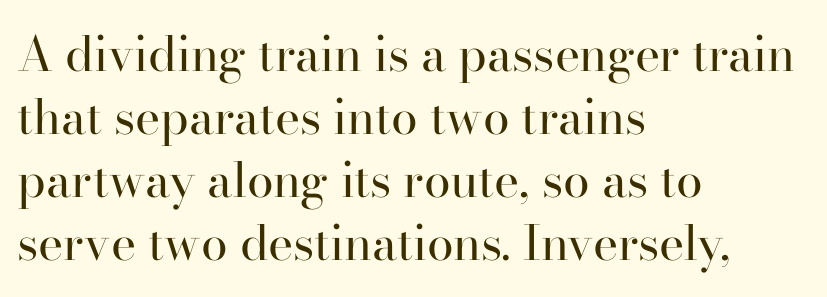
The image shows 48 px regular-weight serif type, upright; set left-aligned, normal line spacing (1.31x), normal letter spacing, not underlined; high stroke contrast and a small x-height.
